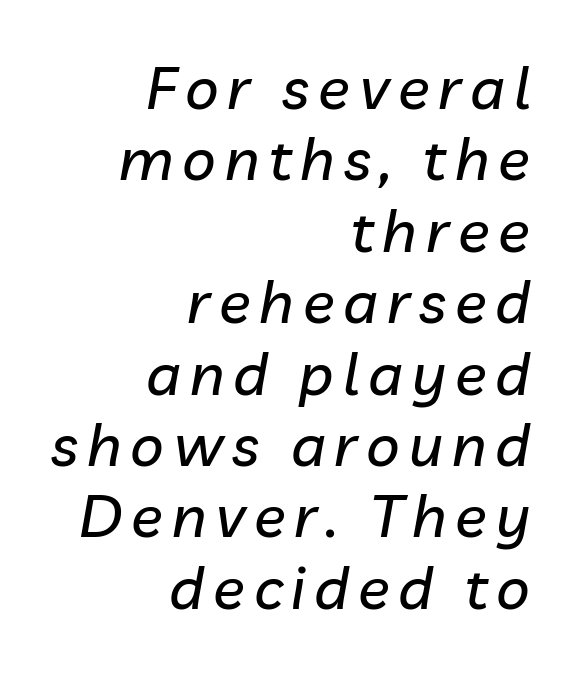
The image shows 59 px text type, italic (leaning right); set right-aligned, line spacing 1.21x, not underlined; low stroke contrast and a medium x-height.
